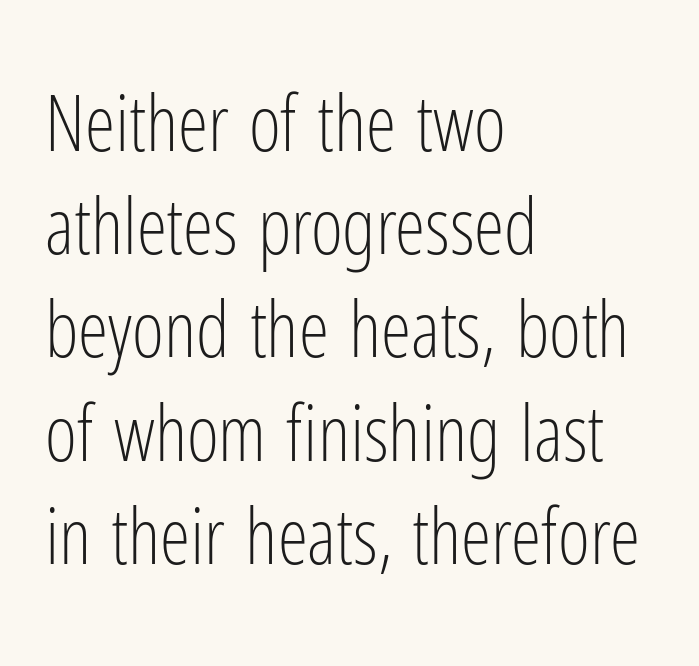
This is the regular roman posture of the typeface. Line beginnings align vertically; line endings do not. Stems and bowls with no extra thickness — not bold. Varying glyph widths throughout — classic text-font behaviour.
